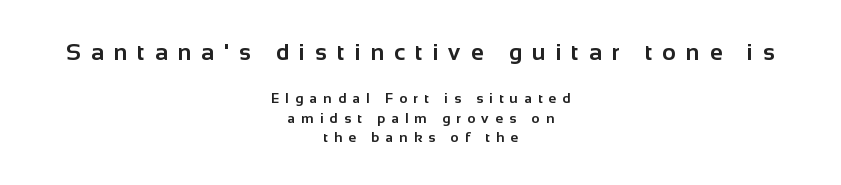
{"italic": "no", "bold": "yes", "underline": "no", "align": "center", "line_spacing": "normal", "line_spacing_ratio": 1.41, "letter_spacing": "wide", "letter_spacing_em": 0.44, "larger_block": "first", "size_ratio": 1.64, "glyph_px": 23}
